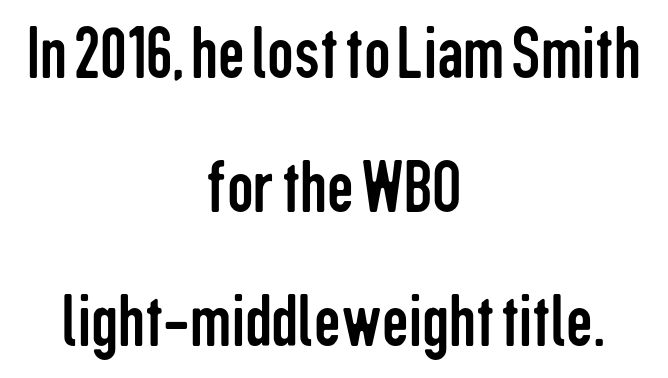
Q: Is the text bold? A: No.
Q: Is the text italic (slanted)? A: No, it is upright.
Q: Is the typeface a serif or a sans-serif typeface? A: Sans-serif.
Q: Is the text underlined? A: No.
Q: How is the paragraph aligned? A: Centered.
Q: Is the spacing between letters normal or unusually wide? A: Normal.
Q: Width (condensed, normal, or wide)? A: Condensed.
Q: Stroke contrast? A: Low.
Q: x-height? A: Medium.
Q: Monospaced? A: No.
